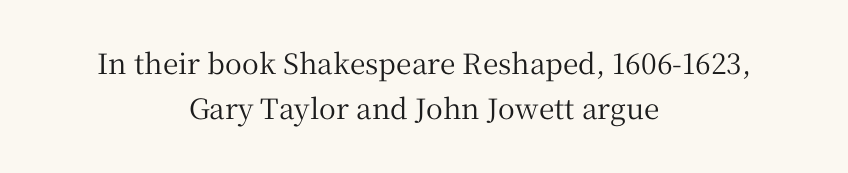
Honestly, the row spacing looks completely unremarkable. Type without underlining. Varying glyph widths throughout — classic text-font behaviour. Observe the ordinary spacing: letters are neighbours, not strangers. Leftover space on each line is divided equally before and after the words.
